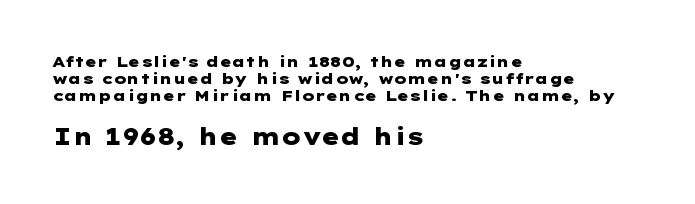
The image shows 23 px bold type, upright; set left-aligned, tight line spacing (1.15x), normal letter spacing, not underlined; the second (bottom) block is 1.53x larger.
